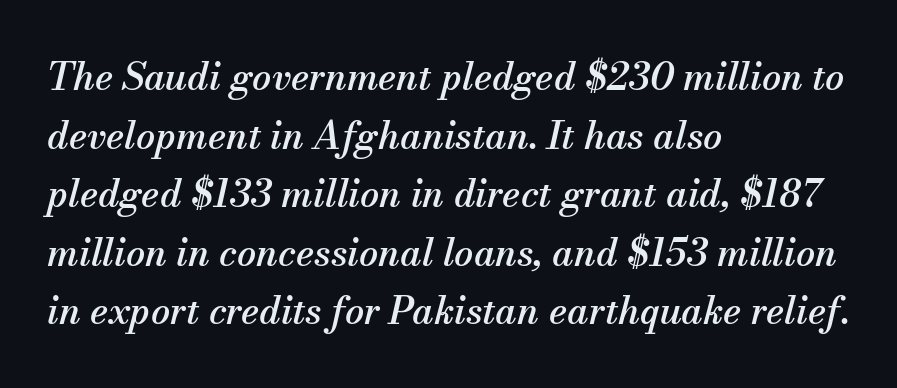
{"serif": "yes", "italic": "yes", "lean": "right", "slant_degrees": 13, "width": "normal", "stroke_contrast": "medium", "x_height": "small", "monospaced": "no", "underline": "no", "align": "left", "line_spacing": "normal", "line_spacing_ratio": 1.54, "letter_spacing": "normal", "letter_spacing_em": 0.0, "glyph_px": 38}
